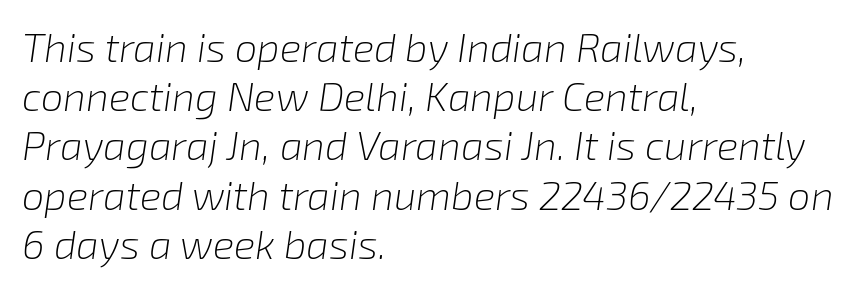
{"italic": "yes", "lean": "right", "slant_degrees": 8, "bold": "no", "weight": "light", "width": "normal", "stroke_contrast": "low", "x_height": "medium", "monospaced": "no", "underline": "no", "align": "left", "line_spacing_ratio": 1.23, "letter_spacing": "normal", "letter_spacing_em": 0.0, "glyph_px": 40}
